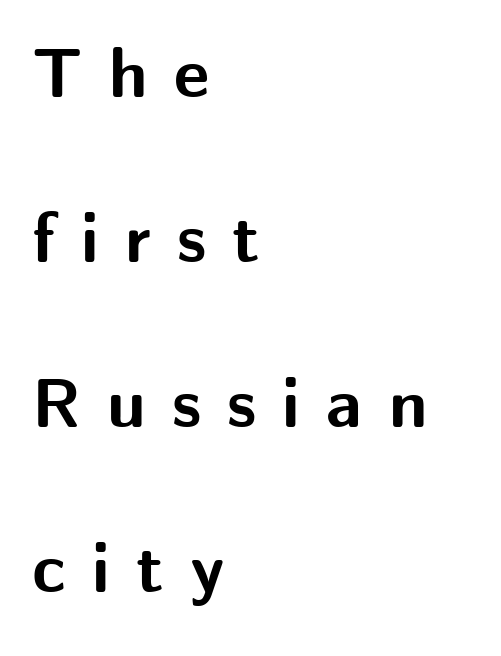
The image shows 69 px bold sans-serif type, upright; set left-aligned, loose line spacing (2.39x), unusually wide letter spacing (+0.38 em), not underlined; medium stroke contrast and a medium x-height.
